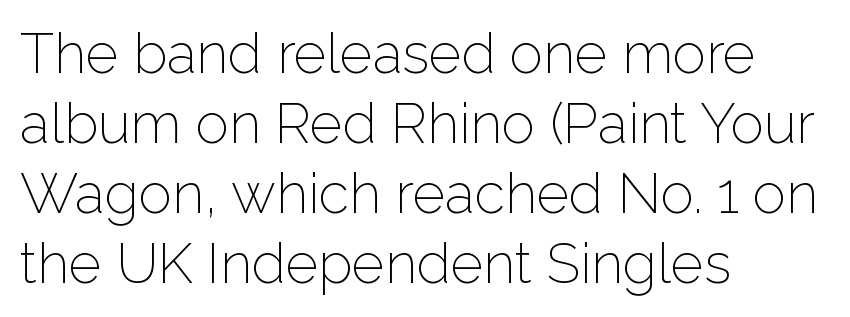
{"serif": "no", "italic": "no", "bold": "no", "weight": "light", "width": "normal", "stroke_contrast": "low", "x_height": "medium", "monospaced": "no", "underline": "no", "align": "left", "line_spacing": "normal", "line_spacing_ratio": 1.25, "letter_spacing": "normal", "letter_spacing_em": 0.0, "glyph_px": 56}
